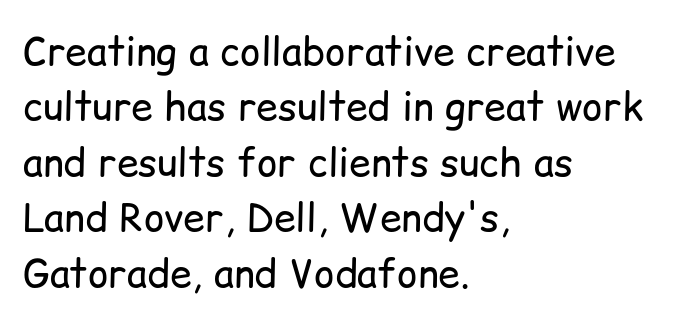
{"serif": "no", "italic": "no", "bold": "no", "weight": "regular", "width": "normal", "stroke_contrast": "low", "x_height": "medium", "monospaced": "no", "underline": "no", "align": "left", "line_spacing": "normal", "line_spacing_ratio": 1.42, "letter_spacing": "normal", "letter_spacing_em": 0.0, "glyph_px": 39}
